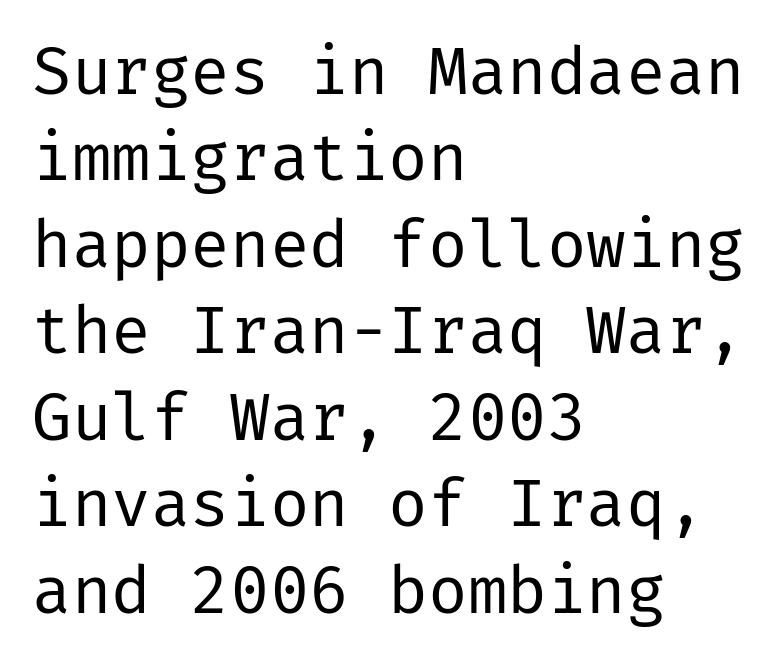
{"serif": "no", "italic": "no", "bold": "no", "weight": "regular", "width": "normal", "stroke_contrast": "low", "x_height": "medium", "underline": "no", "align": "left", "line_spacing": "normal", "line_spacing_ratio": 1.31, "letter_spacing": "normal", "letter_spacing_em": 0.0, "glyph_px": 66}
